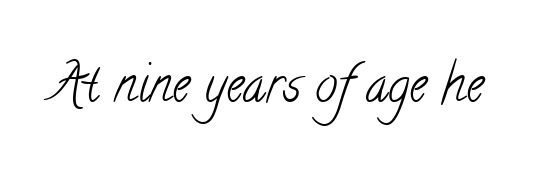
Is this a heavy cut? Hardly; it is regular or lighter. The strip under each line holds only bare page. This sample has the flowing, uneven cadence of proportional lettering. Inter-character spacing is left at the font's built-in metrics.
